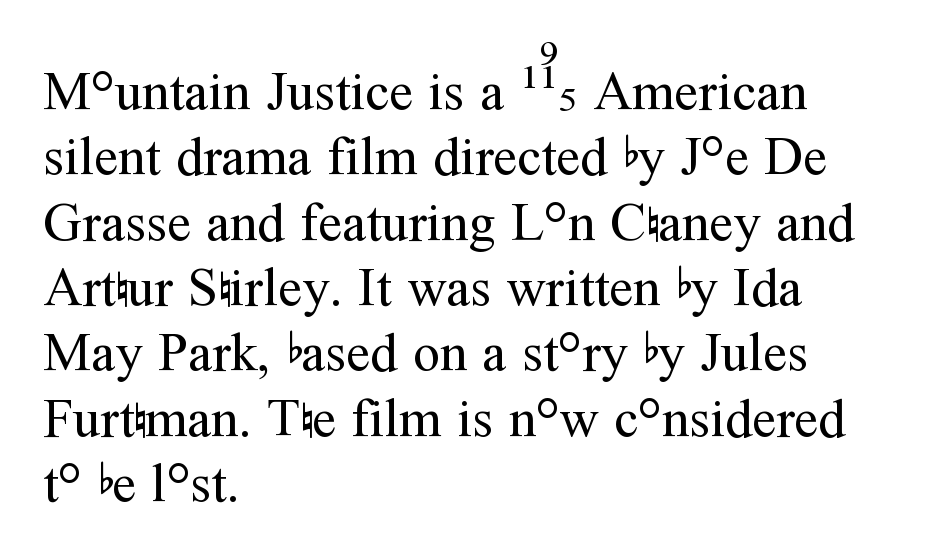
Q: Is the text bold? A: No.
Q: Is the text italic (slanted)? A: No, it is upright.
Q: Is the typeface a serif or a sans-serif typeface? A: Serif.
Q: Is the text underlined? A: No.
Q: How is the paragraph aligned? A: Left-aligned.
Q: Is the spacing between letters normal or unusually wide? A: Normal.
Q: Width (condensed, normal, or wide)? A: Normal.
Q: Stroke contrast? A: Medium.
Q: x-height? A: Medium.
Q: Monospaced? A: No.
